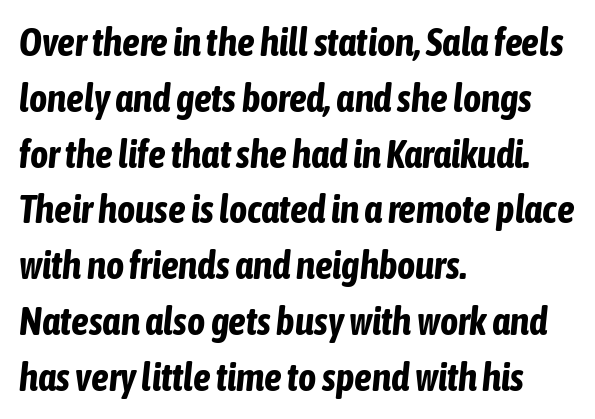
The typesetter chose a ragged-right arrangement here. Each row of text sits above clean, open space. The rendering uses natural spacing where letterforms have individual widths. These words are printed bold, with thick strokes throughout. Horizontal bands of white between lines are of average thickness. Students, note that the glyphs here touch the page at normal intervals.
